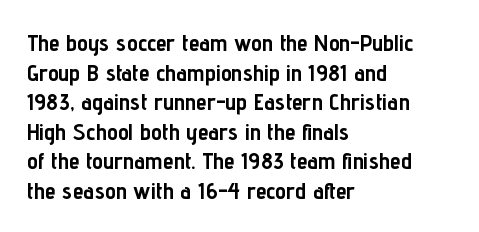
{"italic": "no", "bold": "yes", "underline": "no", "align": "left", "line_spacing_ratio": 1.23, "letter_spacing": "normal", "letter_spacing_em": 0.0, "glyph_px": 24}
